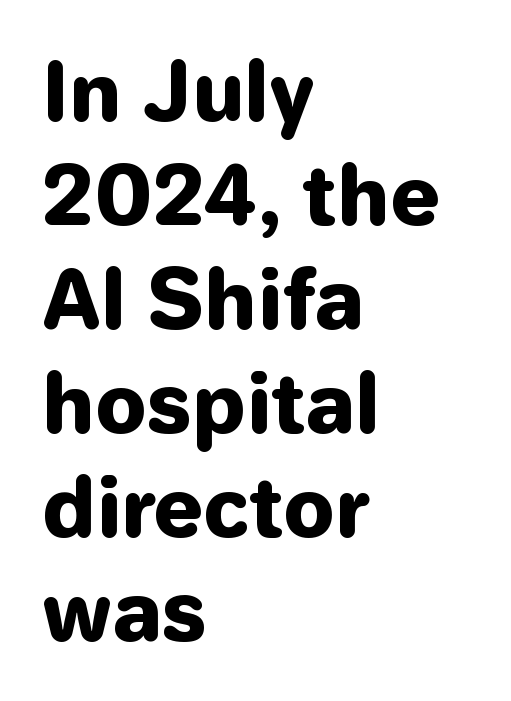
{"serif": "no", "italic": "no", "bold": "yes", "weight": "heavy", "width": "normal", "stroke_contrast": "low", "x_height": "medium", "monospaced": "no", "underline": "no", "align": "left", "line_spacing": "normal", "line_spacing_ratio": 1.3, "letter_spacing": "normal", "letter_spacing_em": 0.0, "glyph_px": 80}
